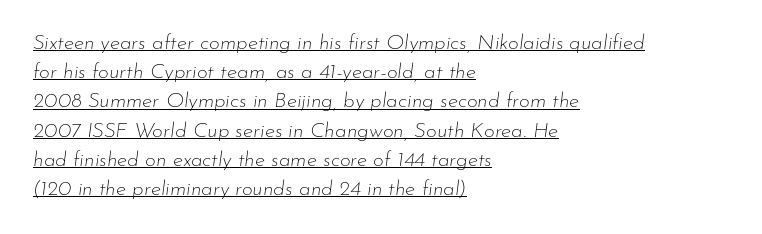
The image shows 21 px text type, italic (leaning right); set left-aligned, normal line spacing (1.39x), normal letter spacing, underlined.
